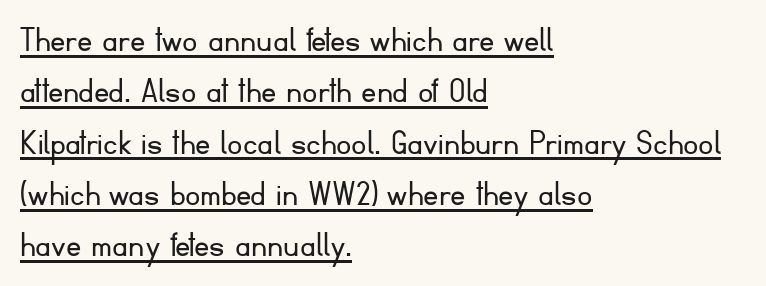
{"serif": "no", "italic": "no", "bold": "no", "weight": "light", "width": "normal", "stroke_contrast": "low", "x_height": "small", "monospaced": "no", "underline": "yes", "align": "left", "line_spacing": "normal", "line_spacing_ratio": 1.35, "letter_spacing": "normal", "letter_spacing_em": 0.0, "glyph_px": 38}
